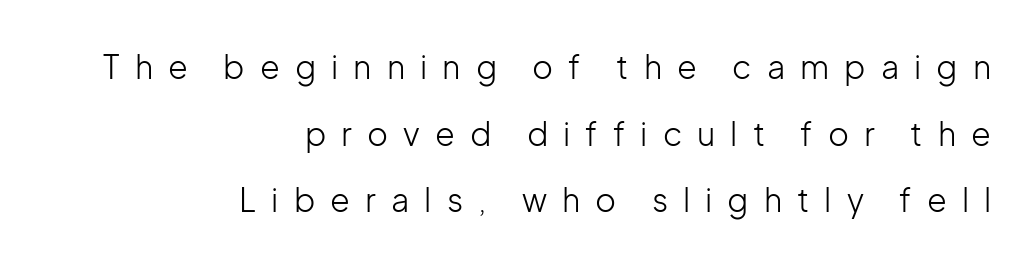
Q: Is the text bold? A: No.
Q: Is the text italic (slanted)? A: No, it is upright.
Q: Is the typeface a serif or a sans-serif typeface? A: Sans-serif.
Q: Is the text underlined? A: No.
Q: How is the paragraph aligned? A: Right-aligned.
Q: Is the spacing between letters normal or unusually wide? A: Unusually wide.
Q: Is the spacing between lines tight, normal or loose? A: Loose.
Q: Width (condensed, normal, or wide)? A: Normal.
Q: Stroke contrast? A: Low.
Q: x-height? A: Medium.
Q: Monospaced? A: No.
